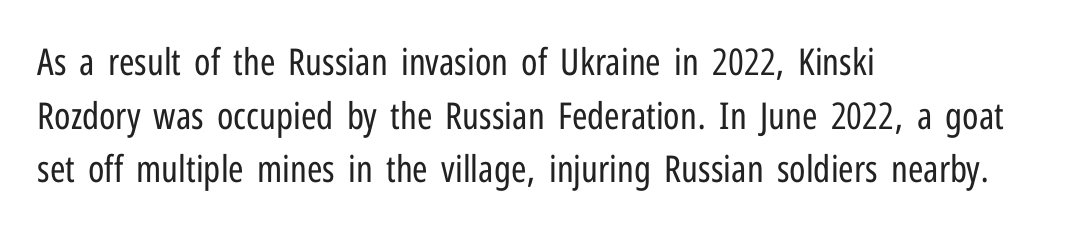
The image shows 37 px regular-weight, condensed sans-serif type, upright; set left-aligned, normal line spacing (1.45x), normal letter spacing, not underlined; low stroke contrast and a medium x-height.
